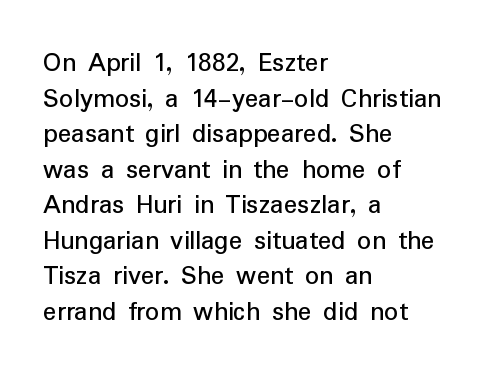
Q: Is the text italic (slanted)? A: No, it is upright.
Q: Is the typeface a serif or a sans-serif typeface? A: Sans-serif.
Q: Is the text underlined? A: No.
Q: How is the paragraph aligned? A: Left-aligned.
Q: Is the spacing between letters normal or unusually wide? A: Normal.
Q: Is the spacing between lines tight, normal or loose? A: Normal.
Q: Width (condensed, normal, or wide)? A: Normal.
Q: Stroke contrast? A: Low.
Q: x-height? A: Medium.
Q: Monospaced? A: No.
